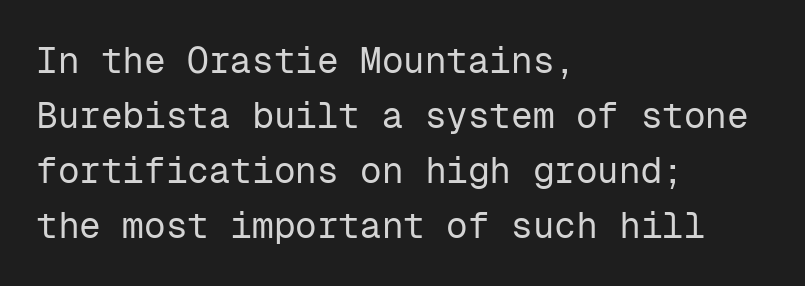
The image shows 36 px regular-weight sans-serif type, upright, monospaced; set left-aligned, normal line spacing (1.53x), normal letter spacing, not underlined; low stroke contrast and a medium x-height.
